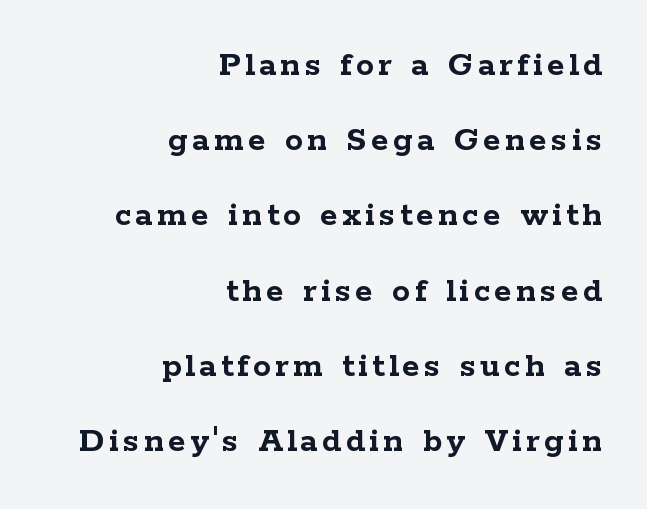
Q: Is the text bold? A: Yes.
Q: Is the text italic (slanted)? A: No, it is upright.
Q: Is the typeface a serif or a sans-serif typeface? A: Serif.
Q: Is the text underlined? A: No.
Q: How is the paragraph aligned? A: Right-aligned.
Q: Is the spacing between lines tight, normal or loose? A: Loose.
Q: Width (condensed, normal, or wide)? A: Wide.
Q: Stroke contrast? A: Low.
Q: x-height? A: Medium.
Q: Monospaced? A: No.
